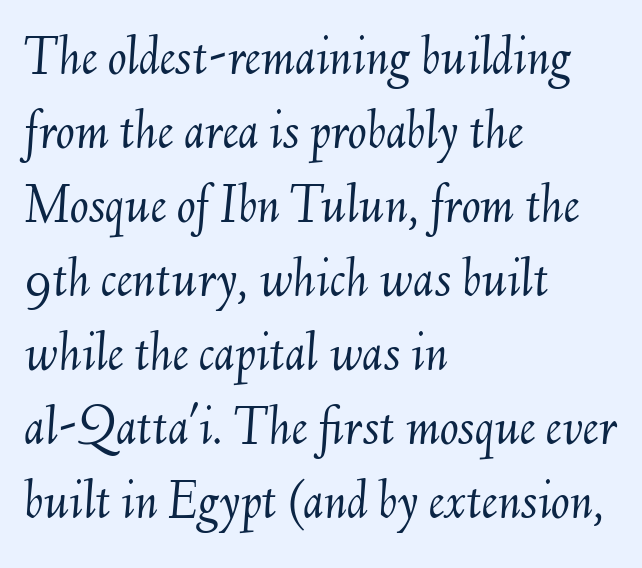
Q: Is the text bold? A: No.
Q: Is the text italic (slanted)? A: Yes, it leans right by about 6 degrees.
Q: Is the text underlined? A: No.
Q: How is the paragraph aligned? A: Left-aligned.
Q: Is the spacing between letters normal or unusually wide? A: Normal.
Q: Is the spacing between lines tight, normal or loose? A: Normal.
Q: Width (condensed, normal, or wide)? A: Normal.
Q: Stroke contrast? A: Medium.
Q: x-height? A: Small.
Q: Monospaced? A: No.
